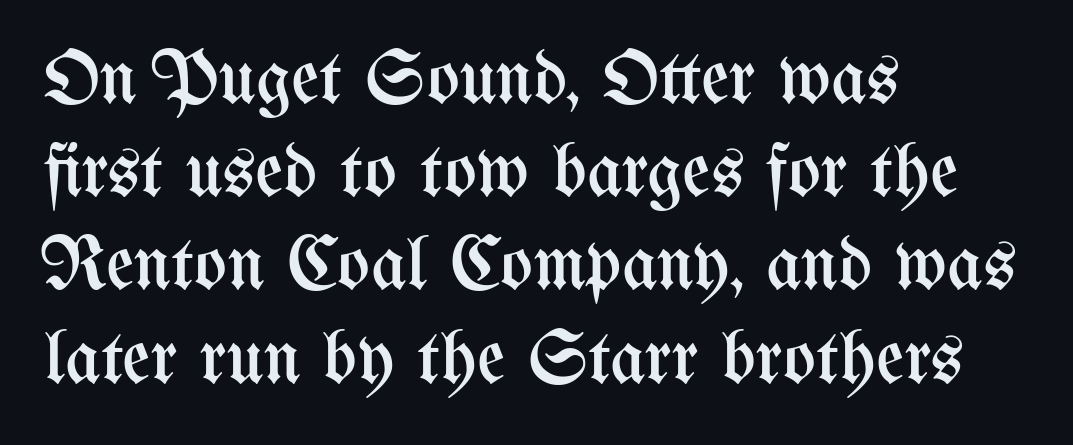
{"italic": "no", "bold": "no", "weight": "regular", "width": "condensed", "stroke_contrast": "medium", "x_height": "medium", "monospaced": "no", "underline": "no", "align": "left", "line_spacing_ratio": 1.21, "letter_spacing": "normal", "letter_spacing_em": 0.0, "glyph_px": 77}
